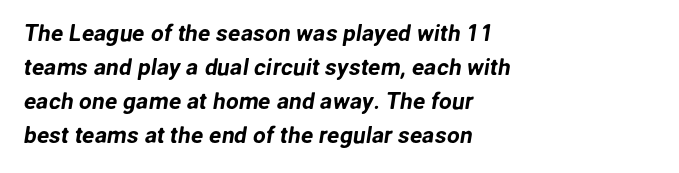
Honestly, the row spacing looks completely unremarkable. The setting favours the left margin, as ordinary paragraphs usually do. There is no visible air inserted between adjacent glyphs. Rule under the text: the space is simply empty.
